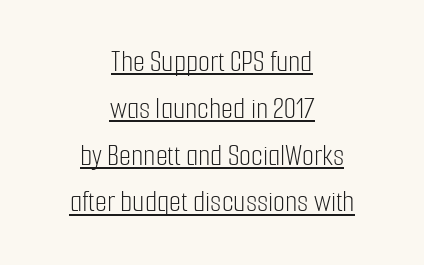
Q: Is the text bold? A: No.
Q: Is the text italic (slanted)? A: No, it is upright.
Q: Is the typeface a serif or a sans-serif typeface? A: Sans-serif.
Q: Is the text underlined? A: Yes.
Q: How is the paragraph aligned? A: Centered.
Q: Is the spacing between letters normal or unusually wide? A: Normal.
Q: Is the spacing between lines tight, normal or loose? A: Normal.
Q: Width (condensed, normal, or wide)? A: Condensed.
Q: Stroke contrast? A: Low.
Q: x-height? A: Medium.
Q: Monospaced? A: No.
